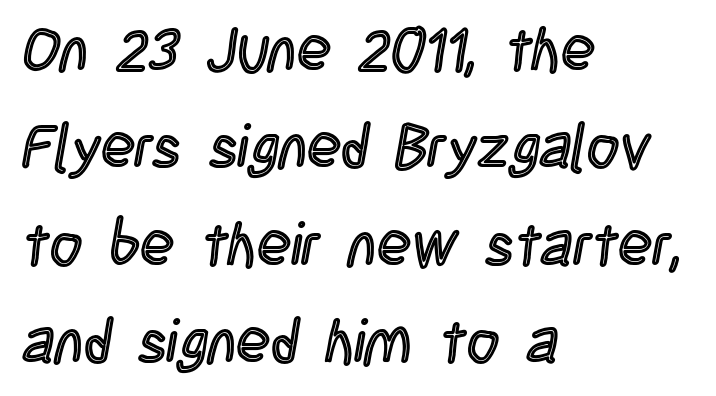
Q: Is the text italic (slanted)? A: Yes.
Q: Is the text underlined? A: No.
Q: How is the paragraph aligned? A: Left-aligned.
Q: Is the spacing between letters normal or unusually wide? A: Normal.
Q: Is the spacing between lines tight, normal or loose? A: Normal.
Q: Width (condensed, normal, or wide)? A: Condensed.
Q: x-height? A: Large.
Q: Monospaced? A: No.
